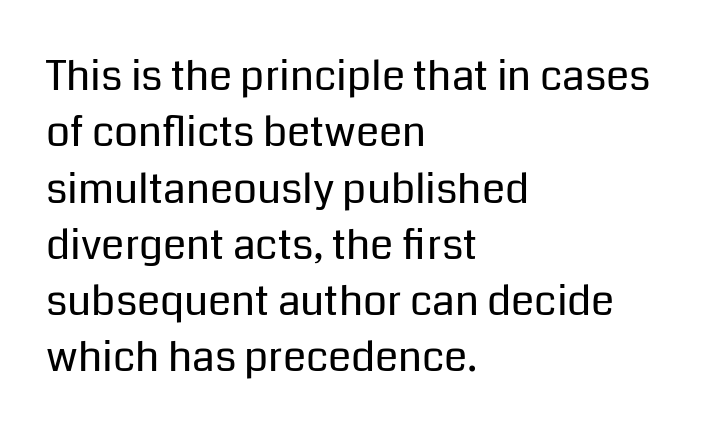
Examine the stroke ends and you'll find no serifs. A typesetter would call this proportional, since set widths differ per character. Lines of text with bare space underneath. In terms of letterspacing, this is plain default setting. One glance says typical: line gaps are just what's usual.
